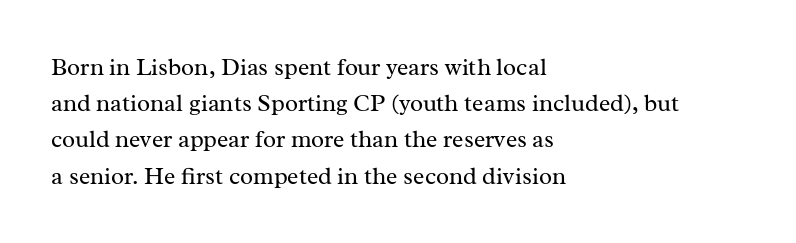
{"italic": "no", "bold": "no", "underline": "no", "align": "left", "line_spacing": "normal", "line_spacing_ratio": 1.51, "letter_spacing": "normal", "letter_spacing_em": 0.0, "glyph_px": 24}
